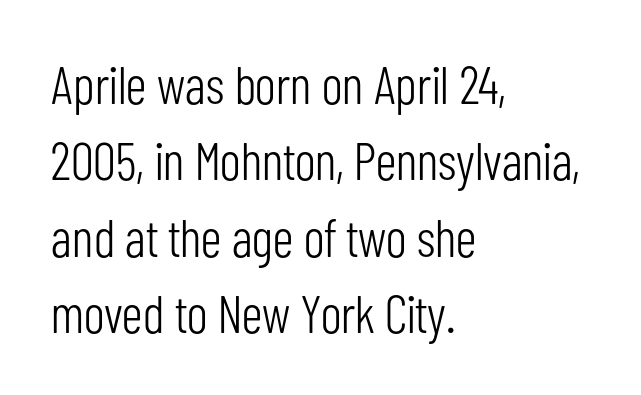
Q: Is the text bold? A: No.
Q: Is the text italic (slanted)? A: No, it is upright.
Q: Is the typeface a serif or a sans-serif typeface? A: Sans-serif.
Q: Is the text underlined? A: No.
Q: How is the paragraph aligned? A: Left-aligned.
Q: Is the spacing between letters normal or unusually wide? A: Normal.
Q: Is the spacing between lines tight, normal or loose? A: Normal.
Q: Width (condensed, normal, or wide)? A: Condensed.
Q: Stroke contrast? A: Low.
Q: x-height? A: Medium.
Q: Monospaced? A: No.
